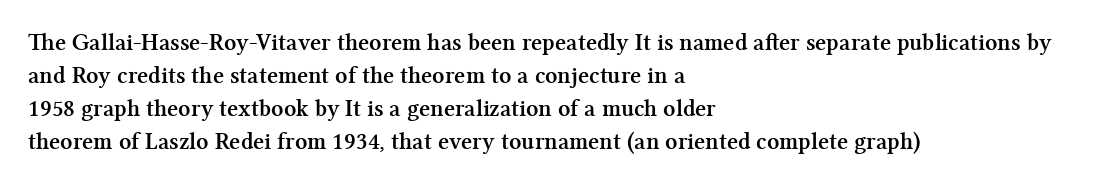
The tracking reads as untouched default to a designer's eye. Check the space under the baseline: it is left empty. The letters stand straight up with perfectly vertical stems. Each line starts at the same left margin while the right side varies. Weight check: bold — yes, fully. These lines sit exactly where default settings would place them.
